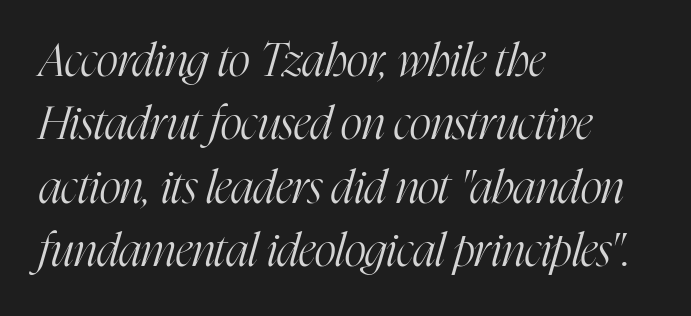
The image shows 46 px light, condensed serif type, italic (leaning right); set left-aligned, normal line spacing (1.38x), normal letter spacing, not underlined; high stroke contrast and a medium x-height.
